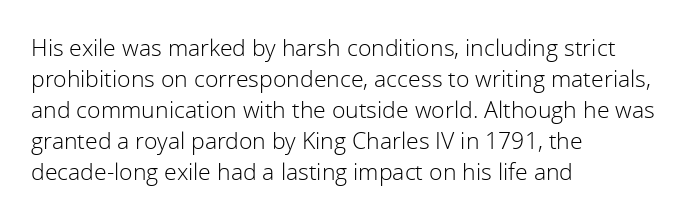
Posture: upright roman. The ragged edge is on the right, which tells us the setting is flush left. Reading down the column, the eye jumps a familiar distance to each next line. The specimen omits any rule beneath the text block's lines. The face looks like a standard text weight, possibly lighter.
